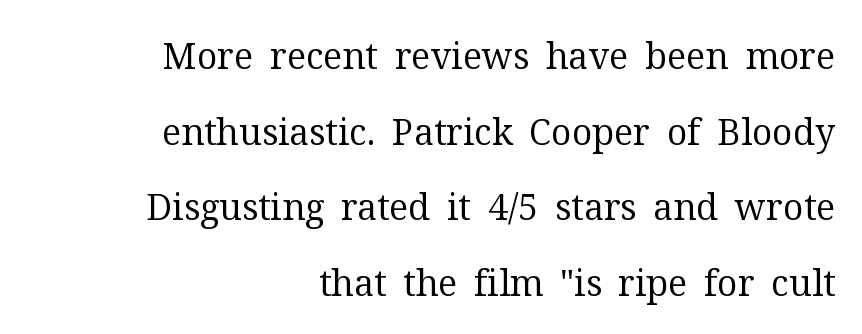
One glance says open: line gaps are wider than usual. The tracking reads as untouched default to a designer's eye. The foot of each line stays bare and open. No italicization has been applied; the sample stays upright. Check where the strokes stop: tiny serifs finish them off.
